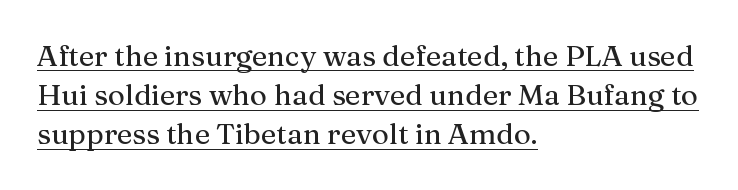
{"serif": "yes", "italic": "no", "width": "normal", "stroke_contrast": "medium", "x_height": "medium", "monospaced": "no", "underline": "yes", "align": "left", "line_spacing": "normal", "line_spacing_ratio": 1.35, "letter_spacing": "normal", "letter_spacing_em": 0.0, "glyph_px": 29}
